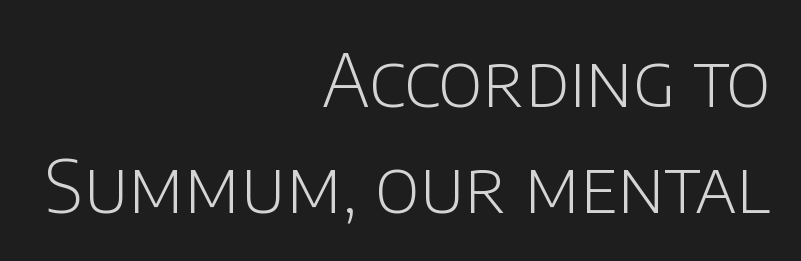
The image shows 73 px light sans-serif type, upright; set right-aligned, normal line spacing (1.45x), normal letter spacing, not underlined; low stroke contrast and a large x-height.
